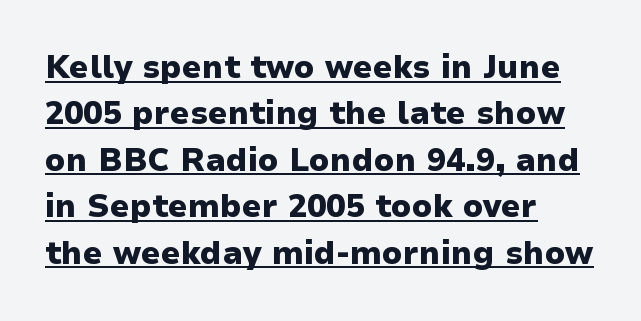
Heft: maximum for text — a bold. These lines are set flush left with a ragged right edge. Students, observe the line beneath the letters — that is underlining. This is sans-serif lettering, the kind often seen on screens and signage. Ordinary non-slanted type is in use.
